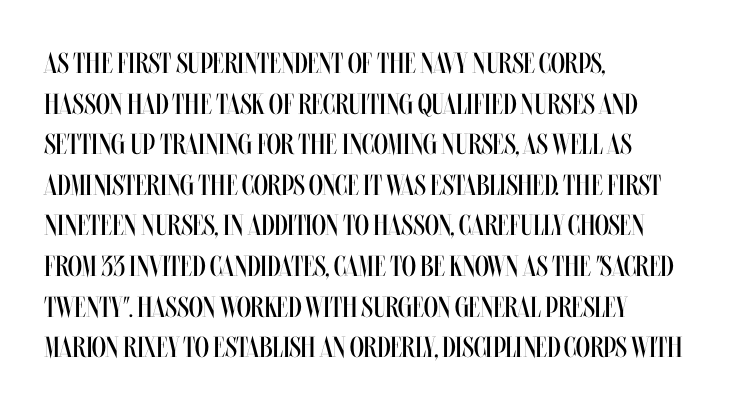
Horizontal bands of white between lines are of average thickness. A typesetter would call this zero additional tracking. The area under the type is left untouched. The passage is arranged the way most books set body copy — flush left.
